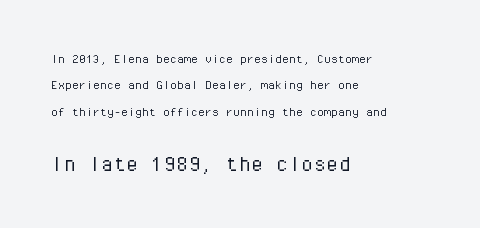
The image shows 25 px text type, upright; set left-aligned, line spacing 1.89x, normal letter spacing, not underlined; the second (bottom) block is 1.79x larger.
